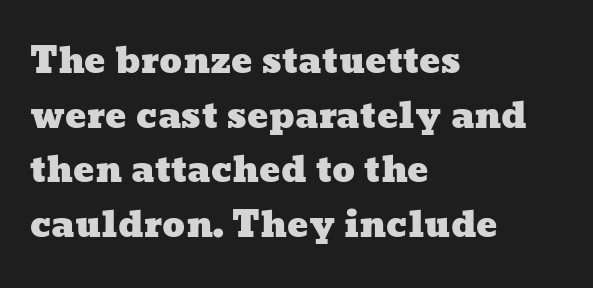
The image shows 35 px wide type; set left-aligned, normal line spacing (1.56x), normal letter spacing, not underlined; low stroke contrast and a medium x-height.
